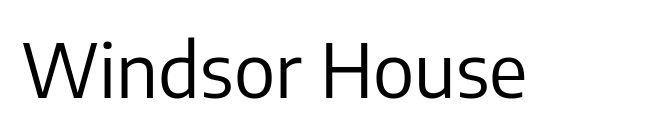
{"serif": "no", "italic": "no", "bold": "no", "weight": "regular", "width": "normal", "stroke_contrast": "low", "x_height": "medium", "monospaced": "no", "underline": "no", "letter_spacing": "normal", "letter_spacing_em": 0.0, "glyph_px": 74}
